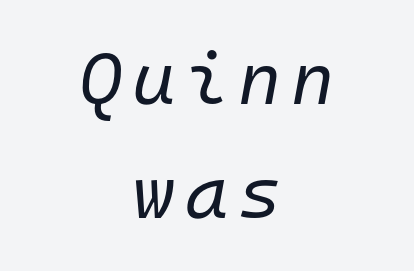
Summary of weight: not heavy and not bold. Slanted lettering throughout. Here the designer chose a console-style face with uniform glyph widths. Beneath every word, the page is bare.
